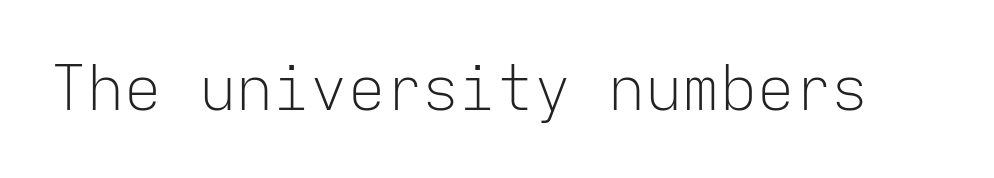
{"serif": "no", "italic": "no", "bold": "no", "weight": "light", "width": "normal", "stroke_contrast": "low", "x_height": "medium", "monospaced": "yes", "underline": "no", "letter_spacing": "normal", "letter_spacing_em": 0.0, "glyph_px": 62}
